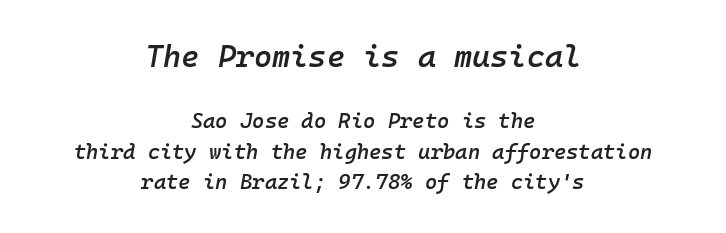
{"italic": "yes", "lean": "right", "slant_degrees": 10, "bold": "semi", "weight": "semibold", "width": "normal", "stroke_contrast": "low", "x_height": "medium", "monospaced": "yes", "underline": "no", "align": "center", "line_spacing": "normal", "line_spacing_ratio": 1.46, "letter_spacing": "normal", "letter_spacing_em": 0.0, "larger_block": "first", "size_ratio": 1.48, "glyph_px": 31}
